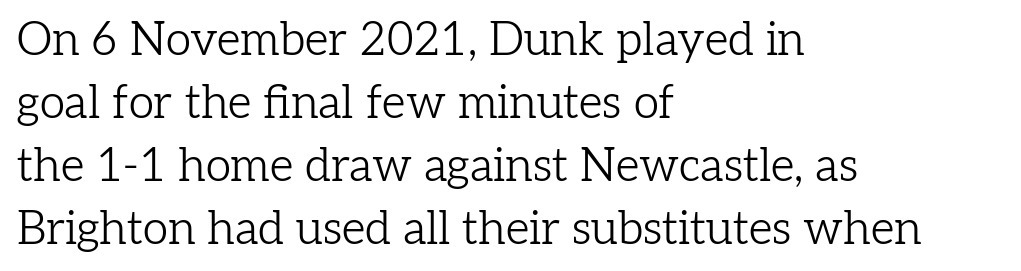
{"serif": "yes", "italic": "no", "bold": "no", "weight": "light", "width": "normal", "stroke_contrast": "low", "x_height": "medium", "monospaced": "no", "underline": "no", "align": "left", "line_spacing": "normal", "line_spacing_ratio": 1.37, "letter_spacing": "normal", "letter_spacing_em": 0.0, "glyph_px": 46}
